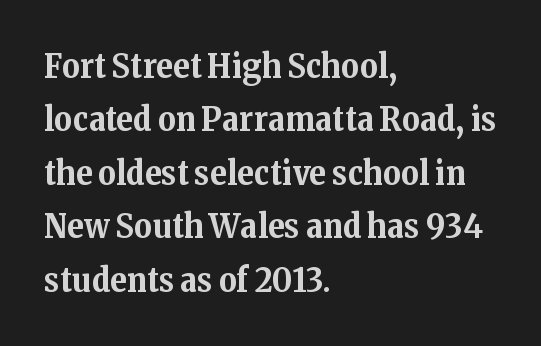
{"serif": "yes", "italic": "no", "bold": "yes", "weight": "bold", "width": "normal", "stroke_contrast": "medium", "x_height": "medium", "monospaced": "no", "underline": "no", "align": "left", "line_spacing": "normal", "line_spacing_ratio": 1.57, "letter_spacing": "normal", "letter_spacing_em": 0.0, "glyph_px": 34}
